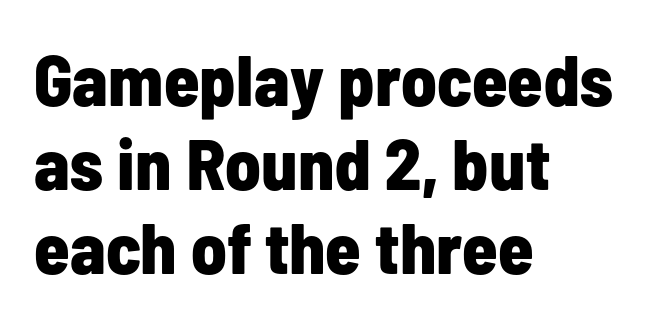
This is the regular roman posture of the typeface. A classic flush-left, rag-right setting is used for this passage. In terms of letterform style, serifs are entirely absent. What stands out about the letter spacing? Nothing — it is the standard amount. Its strokes are broad and dark, the hallmark of bold type. Honestly, there is no underline to notice here at all.
